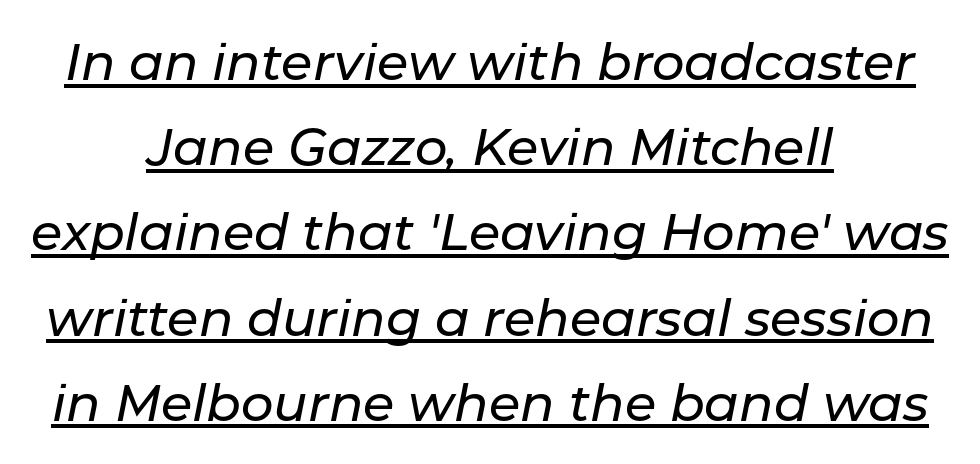
In terms of leading, this rendering sits right in the middle. Tracking value appears to be zero — textbook default spacing. Note the varied advance widths — an 'i' is clearly narrower than an 'm'. Check the space under the baseline: a stroke is drawn there. The letters are slanted; this is an italic face.
